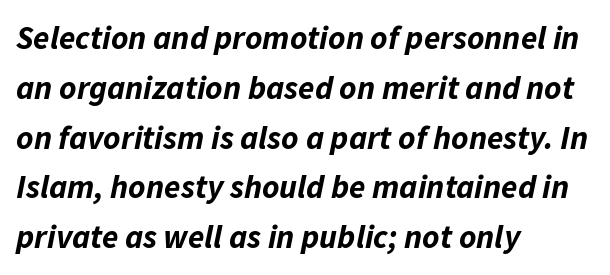
{"italic": "yes", "lean": "right", "slant_degrees": 11, "bold": "yes", "weight": "bold", "width": "normal", "stroke_contrast": "low", "x_height": "medium", "monospaced": "no", "underline": "no", "align": "left", "line_spacing": "normal", "line_spacing_ratio": 1.51, "letter_spacing": "normal", "letter_spacing_em": 0.0, "glyph_px": 33}
